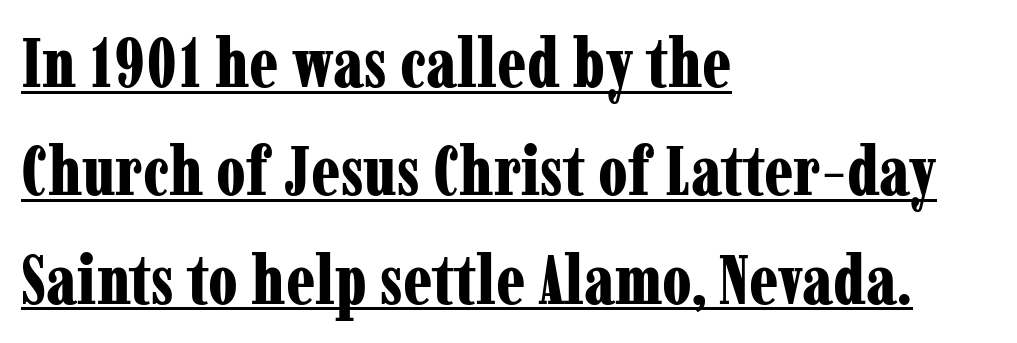
{"serif": "yes", "italic": "no", "bold": "yes", "weight": "bold", "width": "condensed", "stroke_contrast": "low", "x_height": "medium", "monospaced": "no", "underline": "yes", "align": "left", "line_spacing": "normal", "line_spacing_ratio": 1.57, "letter_spacing": "normal", "letter_spacing_em": 0.0, "glyph_px": 69}
